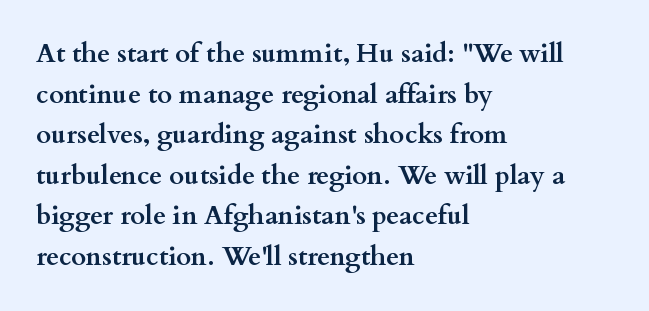
Students, note that the glyphs here touch the page at normal intervals. Lines of text with bare space underneath. Short and long lines alike share a common starting point at left. The font's upright variant was chosen for this text.
